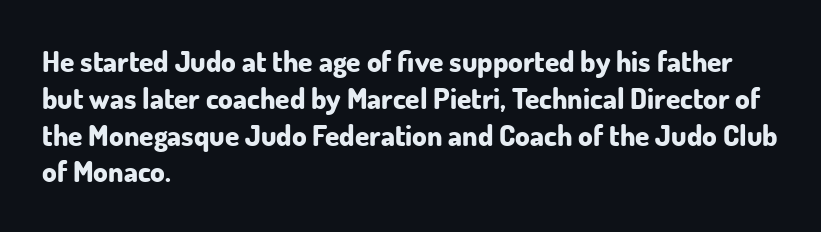
Q: Is the text bold? A: Yes.
Q: Is the text italic (slanted)? A: No, it is upright.
Q: Is the typeface a serif or a sans-serif typeface? A: Sans-serif.
Q: Is the text underlined? A: No.
Q: How is the paragraph aligned? A: Left-aligned.
Q: Is the spacing between letters normal or unusually wide? A: Normal.
Q: Is the spacing between lines tight, normal or loose? A: Normal.
Q: Width (condensed, normal, or wide)? A: Normal.
Q: Stroke contrast? A: Low.
Q: x-height? A: Small.
Q: Monospaced? A: No.
